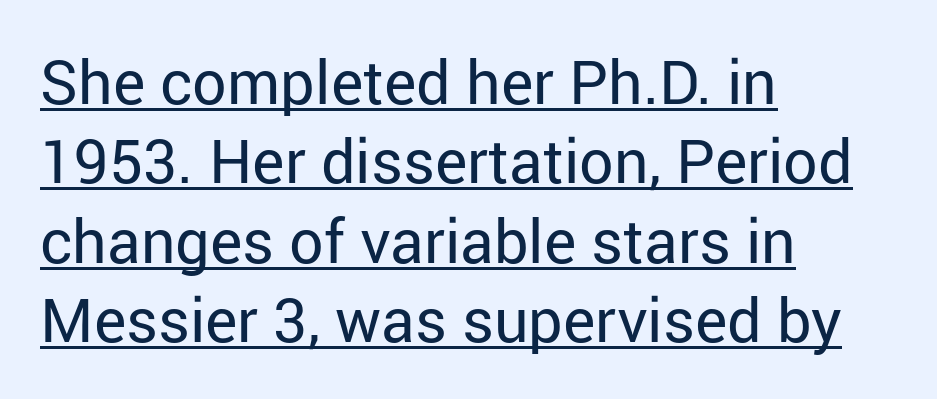
The tracking reads as untouched default to a designer's eye. Nothing heavy about these letters — not bold at all. Nope, no serifs anywhere on these letters. Interline gaps are of average width in this sample. Characters remain perfectly vertical along every line.
